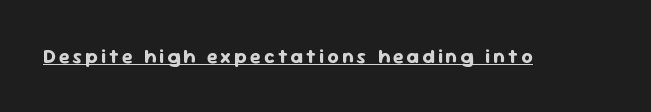
The image shows 20 px bold type, upright; set underlined.
